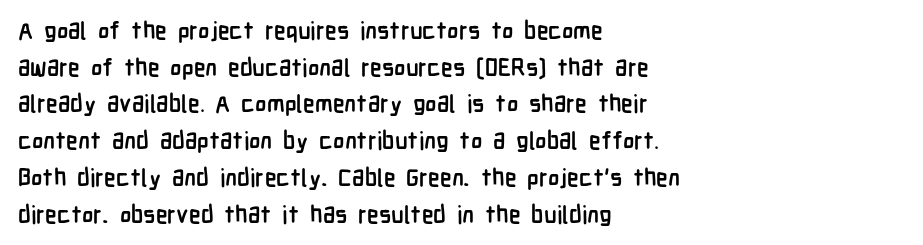
The image shows 24 px bold type, upright; set left-aligned, normal line spacing (1.53x), normal letter spacing, not underlined.
